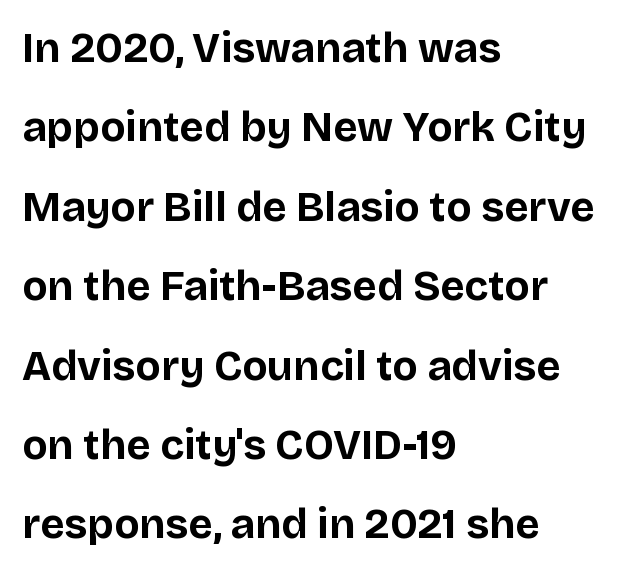
Q: Is the text bold? A: Yes.
Q: Is the text italic (slanted)? A: No, it is upright.
Q: Is the typeface a serif or a sans-serif typeface? A: Sans-serif.
Q: Is the text underlined? A: No.
Q: How is the paragraph aligned? A: Left-aligned.
Q: Is the spacing between letters normal or unusually wide? A: Normal.
Q: Width (condensed, normal, or wide)? A: Normal.
Q: Stroke contrast? A: Low.
Q: x-height? A: Large.
Q: Monospaced? A: No.
